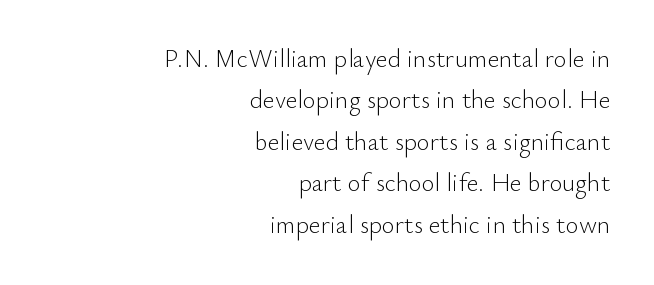
Q: Is the text bold? A: No.
Q: Is the text italic (slanted)? A: No, it is upright.
Q: Is the text underlined? A: No.
Q: How is the paragraph aligned? A: Right-aligned.
Q: Is the spacing between letters normal or unusually wide? A: Normal.
Q: Is the spacing between lines tight, normal or loose? A: Normal.
